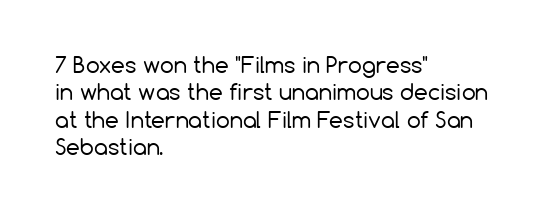
Q: Is the text bold? A: No.
Q: Is the text italic (slanted)? A: No, it is upright.
Q: Is the text underlined? A: No.
Q: How is the paragraph aligned? A: Left-aligned.
Q: Is the spacing between letters normal or unusually wide? A: Normal.
Q: Is the spacing between lines tight, normal or loose? A: Normal.
